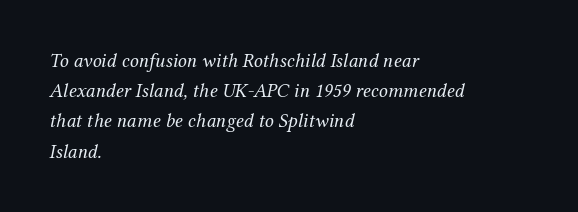
The image shows 20 px text type, italic (leaning right); set left-aligned, normal line spacing (1.51x), normal letter spacing, not underlined.
